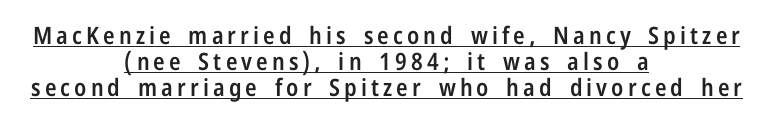
The image shows 24 px text type, upright; set centered, tight line spacing (1.08x), underlined.
